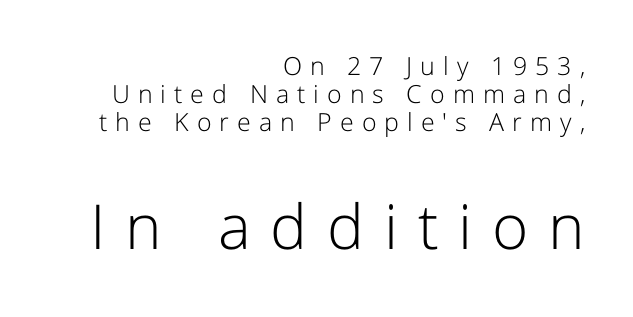
{"serif": "no", "italic": "no", "bold": "no", "weight": "light", "width": "normal", "stroke_contrast": "low", "x_height": "medium", "monospaced": "no", "underline": "no", "align": "right", "line_spacing": "tight", "line_spacing_ratio": 1.13, "letter_spacing": "wide", "letter_spacing_em": 0.32, "larger_block": "second", "size_ratio": 2.48, "glyph_px": 62}
